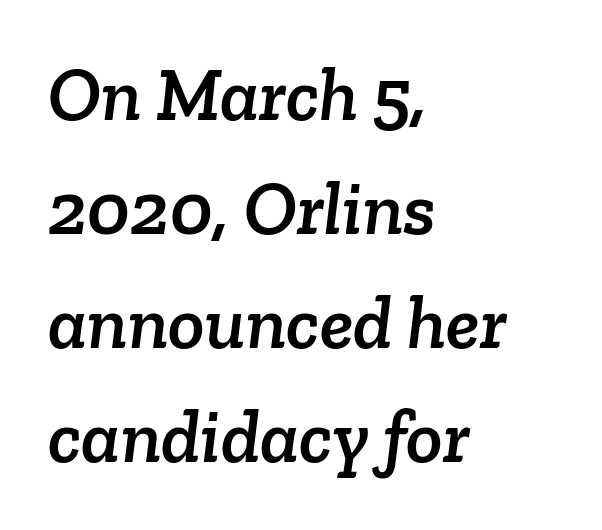
The image shows 76 px serif type; set left-aligned, normal line spacing (1.5x), normal letter spacing, not underlined; low stroke contrast and a medium x-height.
